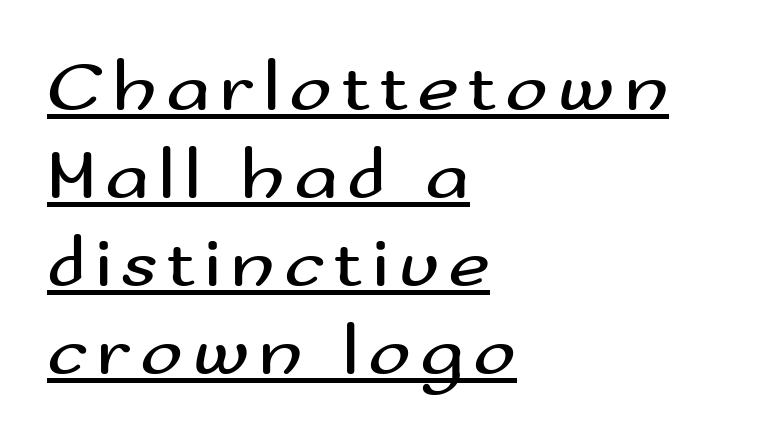
Q: Is the text bold? A: No.
Q: Is the text italic (slanted)? A: No, it is upright.
Q: Is the typeface a serif or a sans-serif typeface? A: Sans-serif.
Q: Is the text underlined? A: Yes.
Q: How is the paragraph aligned? A: Left-aligned.
Q: Width (condensed, normal, or wide)? A: Wide.
Q: Stroke contrast? A: Medium.
Q: x-height? A: Small.
Q: Monospaced? A: No.
